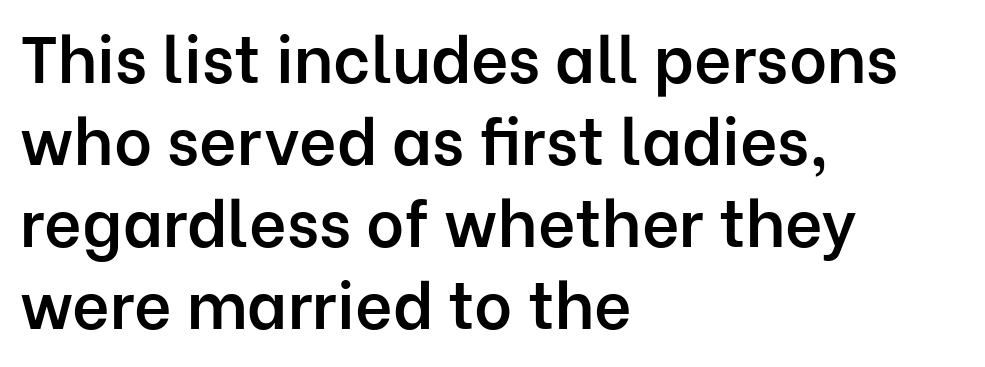
Posture: straight, roman, zero tilt. Font category for this specimen: sans-serif. In terms of leading, this rendering sits right in the middle. As a designer I'd log this as weight 600, semibold. The line texture is even and compact thanks to regular tracking. This sample has the flowing, uneven cadence of proportional lettering.
